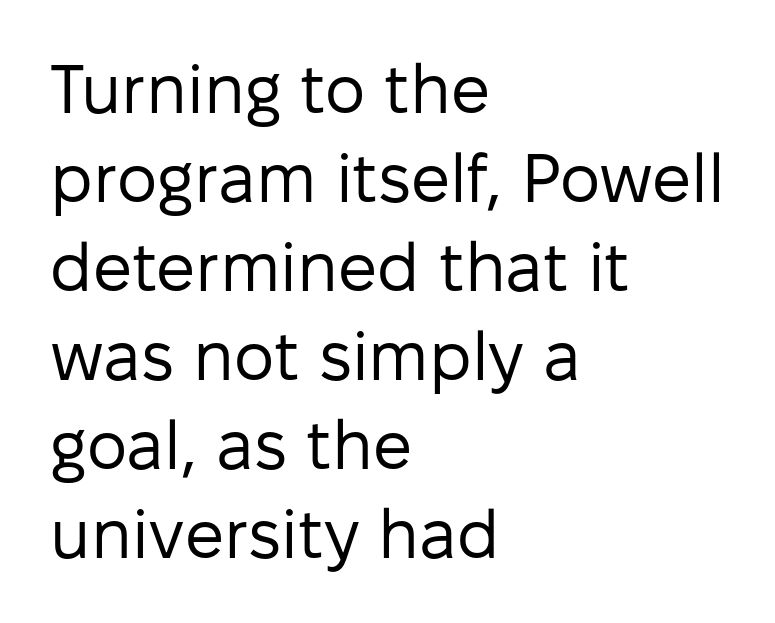
{"serif": "no", "italic": "no", "bold": "no", "weight": "regular", "width": "normal", "stroke_contrast": "low", "x_height": "medium", "monospaced": "no", "underline": "no", "align": "left", "line_spacing": "normal", "line_spacing_ratio": 1.29, "letter_spacing": "normal", "letter_spacing_em": 0.0, "glyph_px": 69}
